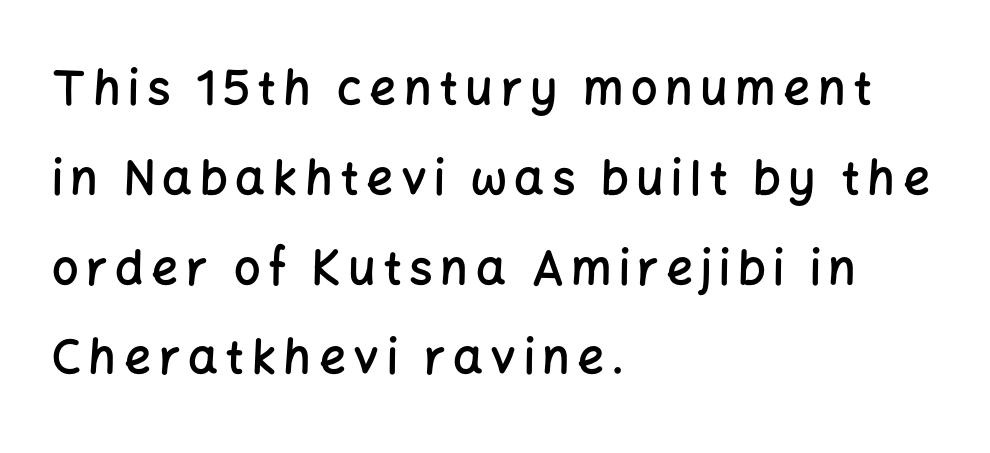
Q: Is the text bold? A: Semi-bold.
Q: Is the text italic (slanted)? A: No, it is upright.
Q: Is the typeface a serif or a sans-serif typeface? A: Sans-serif.
Q: Is the text underlined? A: No.
Q: How is the paragraph aligned? A: Left-aligned.
Q: Is the spacing between lines tight, normal or loose? A: Loose.
Q: Width (condensed, normal, or wide)? A: Normal.
Q: Stroke contrast? A: Low.
Q: x-height? A: Medium.
Q: Monospaced? A: No.
